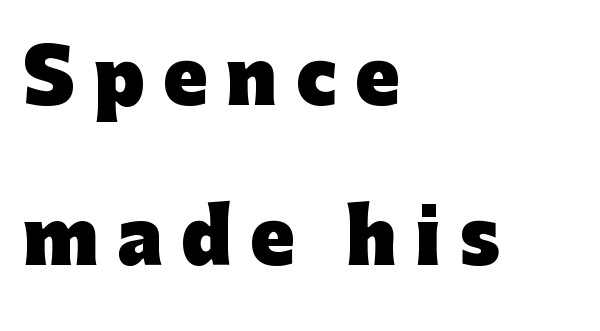
Q: Is the text bold? A: Yes.
Q: Is the text italic (slanted)? A: No, it is upright.
Q: Is the typeface a serif or a sans-serif typeface? A: Sans-serif.
Q: Is the text underlined? A: No.
Q: How is the paragraph aligned? A: Left-aligned.
Q: Is the spacing between letters normal or unusually wide? A: Unusually wide.
Q: Is the spacing between lines tight, normal or loose? A: Loose.
Q: Width (condensed, normal, or wide)? A: Normal.
Q: Stroke contrast? A: Low.
Q: x-height? A: Medium.
Q: Monospaced? A: No.
